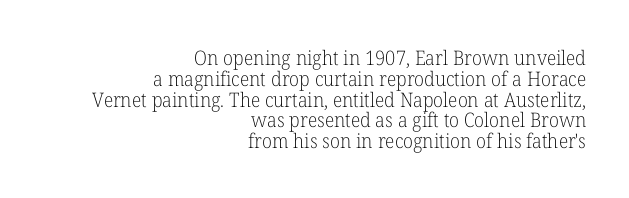
Q: Is the text bold? A: No.
Q: Is the text italic (slanted)? A: No, it is upright.
Q: Is the text underlined? A: No.
Q: How is the paragraph aligned? A: Right-aligned.
Q: Is the spacing between letters normal or unusually wide? A: Normal.
Q: Is the spacing between lines tight, normal or loose? A: Tight.
